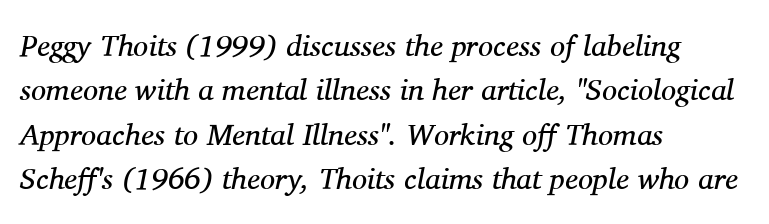
The image shows 30 px regular-weight serif type, italic (leaning right); set left-aligned, normal line spacing (1.48x), normal letter spacing, not underlined; medium stroke contrast and a medium x-height.
